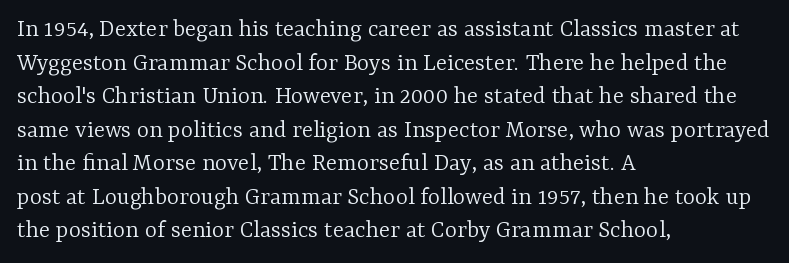
{"italic": "no", "bold": "no", "underline": "no", "align": "left", "line_spacing": "normal", "line_spacing_ratio": 1.29, "letter_spacing": "normal", "letter_spacing_em": 0.0, "glyph_px": 26}
